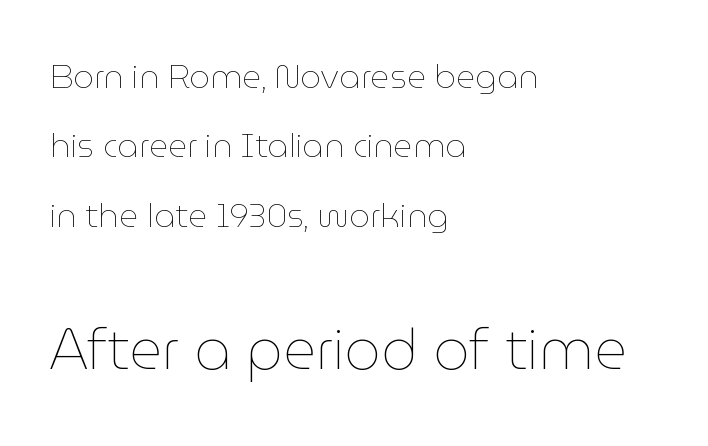
The image shows 57 px thin type, upright; set left-aligned, loose line spacing (2.1x), normal letter spacing, not underlined; the second (bottom) block is 1.73x larger; low stroke contrast and a medium x-height.
